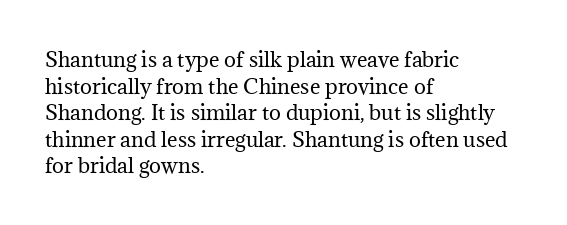
Does the copy run flush right? No — it runs flush left. The block of text has a typical density, with ordinary space between rows. This sample uses plain, unmodified letter spacing. The zone under the glyphs is completely vacant. A roman cut, with each character standing at attention. Stem width sits at or under what a default text font uses.
